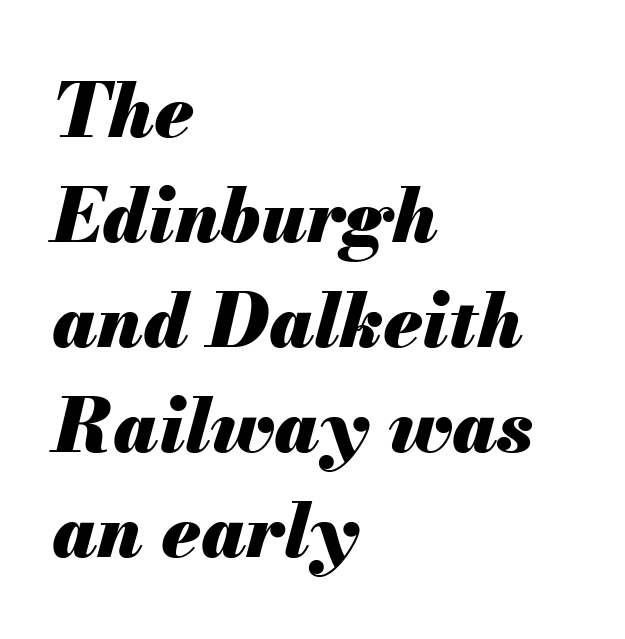
Note the varied advance widths — an 'i' is clearly narrower than an 'm'. The setting favours the left margin, as ordinary paragraphs usually do. What weight is shown? A full bold with thick strokes. Line spacing here is normal. What stands out about the letter spacing? Nothing — it is the standard amount.
